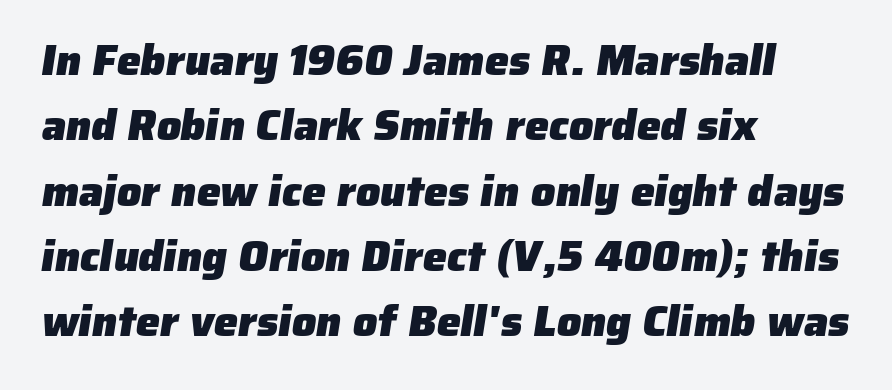
Nobody drew a line under any word here. Compared with an ordinary text face, these strokes are far heavier — a full bold. Tracking here is standard; glyphs follow each other at the usual distance. Honestly, the row spacing looks completely unremarkable. Layout note: lines flush left. Proportional: the letters do not fall into vertical columns.
